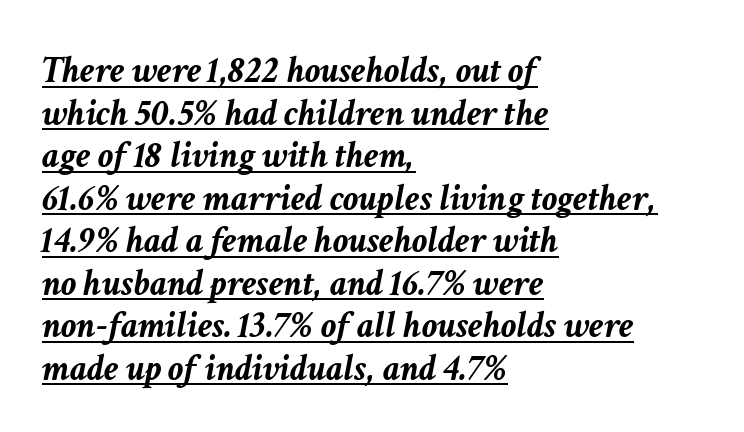
{"italic": "yes", "lean": "right", "slant_degrees": 11, "bold": "yes", "weight": "semibold", "width": "normal", "stroke_contrast": "low", "x_height": "medium", "monospaced": "no", "underline": "yes", "align": "left", "line_spacing": "tight", "line_spacing_ratio": 1.12, "letter_spacing": "normal", "letter_spacing_em": 0.0, "glyph_px": 38}
